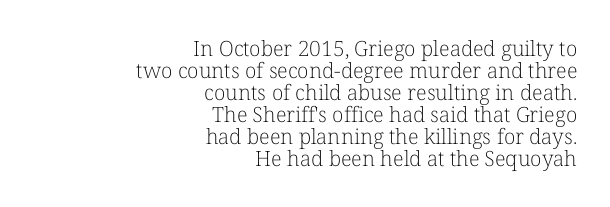
Q: Is the text bold? A: No.
Q: Is the text italic (slanted)? A: No, it is upright.
Q: Is the text underlined? A: No.
Q: How is the paragraph aligned? A: Right-aligned.
Q: Is the spacing between letters normal or unusually wide? A: Normal.
Q: Is the spacing between lines tight, normal or loose? A: Tight.
